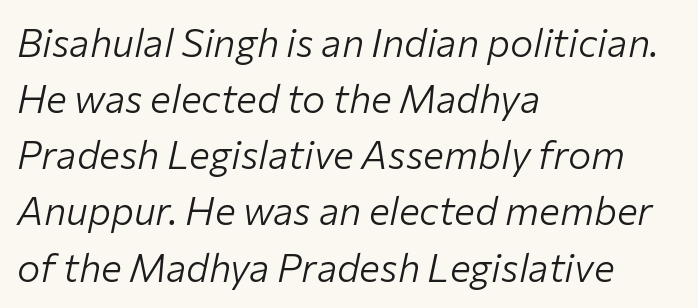
{"italic": "yes", "lean": "right", "slant_degrees": 12, "bold": "no", "weight": "light", "width": "normal", "stroke_contrast": "low", "x_height": "medium", "monospaced": "no", "underline": "no", "align": "left", "line_spacing": "normal", "line_spacing_ratio": 1.44, "letter_spacing": "normal", "letter_spacing_em": 0.0, "glyph_px": 39}
